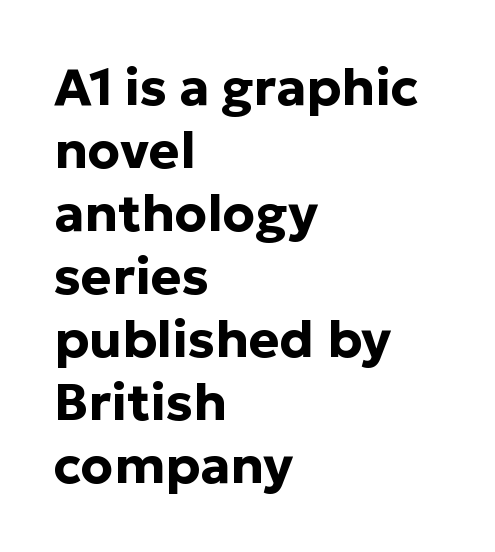
All the whitespace from short lines collects on the right. Heavy-handed strokes throughout: this text is bold. Does the lettering tilt? It doesn't — this is upright. The face used here is a sans, in the tradition of grotesques and geometrics. The face used here is proportionally spaced, like ordinary book or web type. Tracking here is standard; glyphs follow each other at the usual distance.
